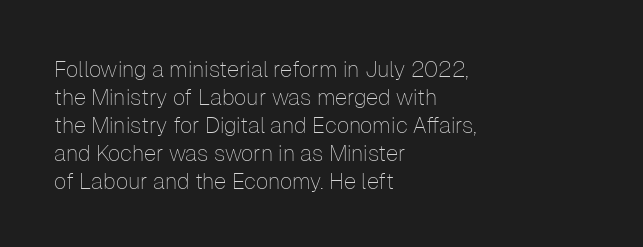
Q: Is the text bold? A: No.
Q: Is the text italic (slanted)? A: No, it is upright.
Q: Is the text underlined? A: No.
Q: How is the paragraph aligned? A: Left-aligned.
Q: Is the spacing between letters normal or unusually wide? A: Normal.
Q: Is the spacing between lines tight, normal or loose? A: Normal.
